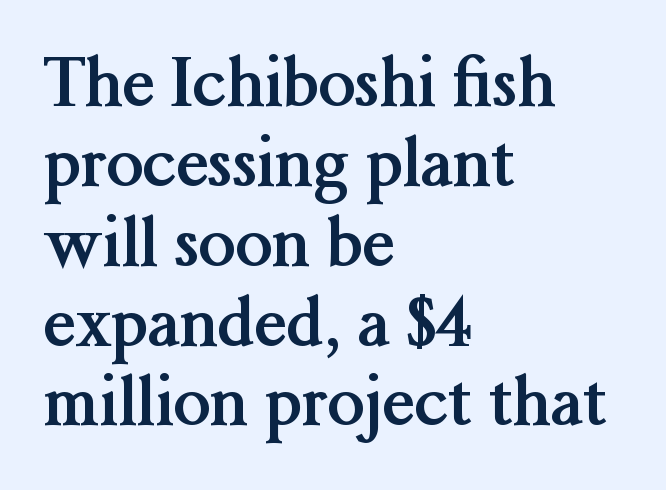
Q: Is the text bold? A: Yes.
Q: Is the text italic (slanted)? A: No, it is upright.
Q: Is the typeface a serif or a sans-serif typeface? A: Serif.
Q: Is the text underlined? A: No.
Q: How is the paragraph aligned? A: Left-aligned.
Q: Is the spacing between letters normal or unusually wide? A: Normal.
Q: Width (condensed, normal, or wide)? A: Normal.
Q: Stroke contrast? A: Medium.
Q: x-height? A: Medium.
Q: Monospaced? A: No.
